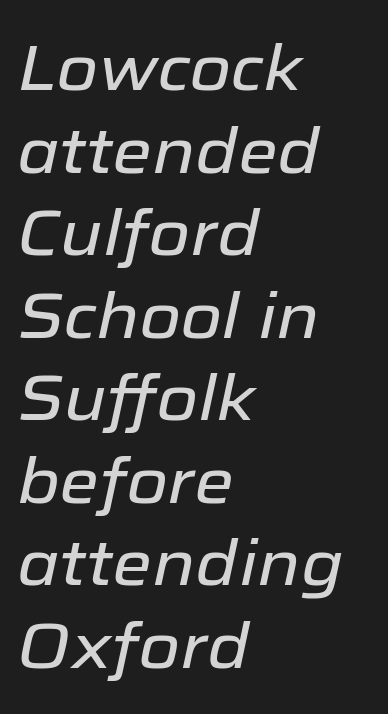
The string is rendered with underlining switched off. The rendering keeps characters at their native spacing. Think of a printed novel: that variable character pitch is what you see here. If you drew a ruler down the left edge, every line would touch it. These lines were composed using italics. If you measured baseline to baseline, you'd find a middling distance.
